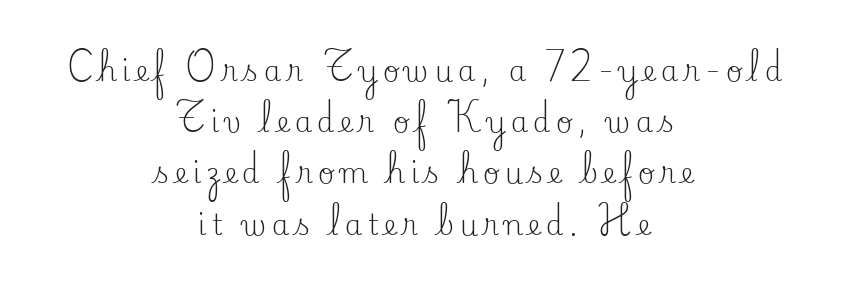
Upright lettering throughout. The baseline area is clear. Visually the block forms a symmetrical silhouette, jagged on both flanks. This is not heavy type; no bold has been used.
